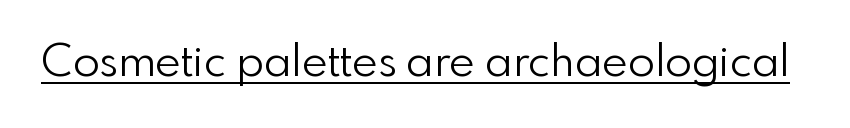
{"serif": "no", "italic": "no", "bold": "no", "weight": "light", "width": "normal", "x_height": "small", "monospaced": "no", "underline": "yes", "letter_spacing": "normal", "letter_spacing_em": 0.0, "glyph_px": 44}
